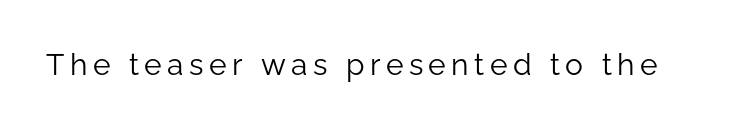
{"serif": "no", "italic": "no", "bold": "no", "weight": "light", "width": "normal", "stroke_contrast": "low", "x_height": "medium", "monospaced": "no", "underline": "no", "glyph_px": 30}
